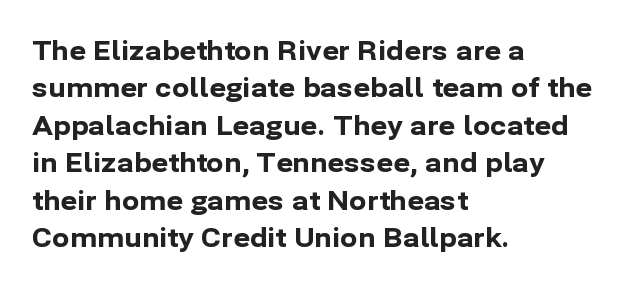
When letters stand straight like this, we call the style roman or upright. A clean baseline with only descenders dipping below it. Horizontally, the lines are justified to the leading edge only. Is there much room between lines? A standard amount, neither cramped nor airy.
